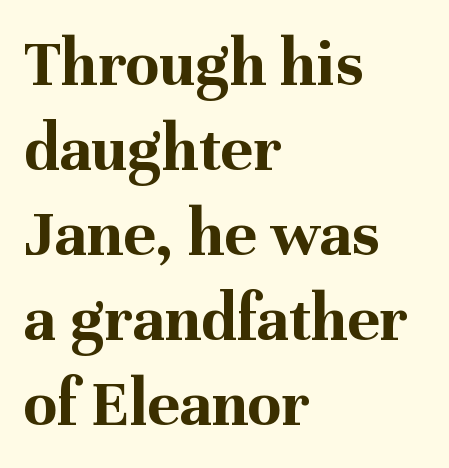
{"serif": "yes", "italic": "no", "bold": "yes", "weight": "bold", "width": "normal", "stroke_contrast": "medium", "x_height": "medium", "monospaced": "no", "underline": "no", "align": "left", "line_spacing": "normal", "line_spacing_ratio": 1.25, "letter_spacing": "normal", "letter_spacing_em": 0.0, "glyph_px": 68}
